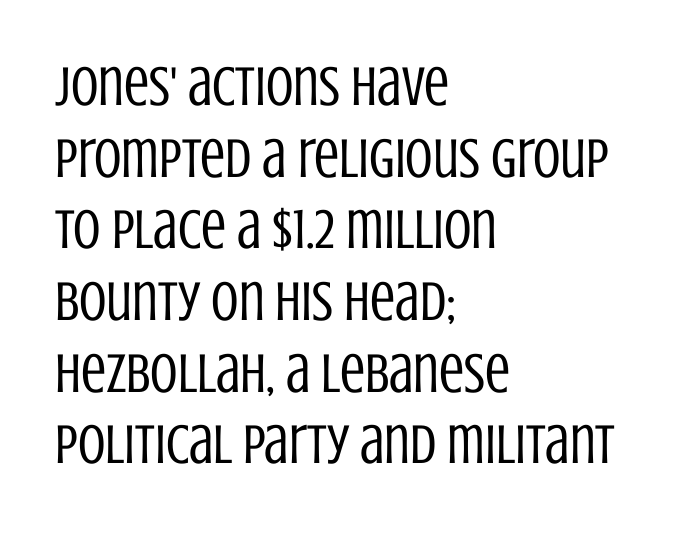
The image shows 56 px regular-weight, condensed sans-serif type, upright; set left-aligned, normal line spacing (1.28x), normal letter spacing, not underlined; low stroke contrast and a large x-height.
